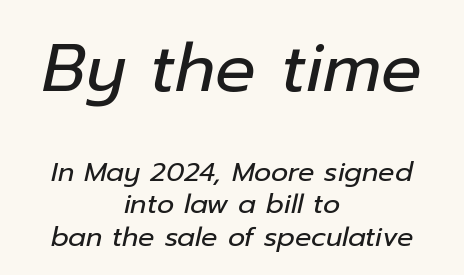
{"italic": "yes", "lean": "right", "slant_degrees": 12, "bold": "no", "weight": "regular", "width": "normal", "stroke_contrast": "low", "x_height": "medium", "monospaced": "no", "underline": "no", "align": "center", "line_spacing_ratio": 1.2, "letter_spacing": "normal", "letter_spacing_em": 0.0, "larger_block": "first", "size_ratio": 2.48, "glyph_px": 67}
